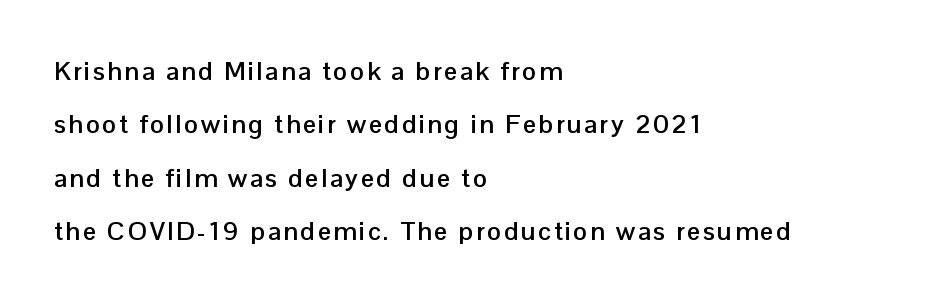
{"italic": "no", "bold": "yes", "underline": "no", "align": "left", "line_spacing": "loose", "line_spacing_ratio": 2.05, "glyph_px": 26}
